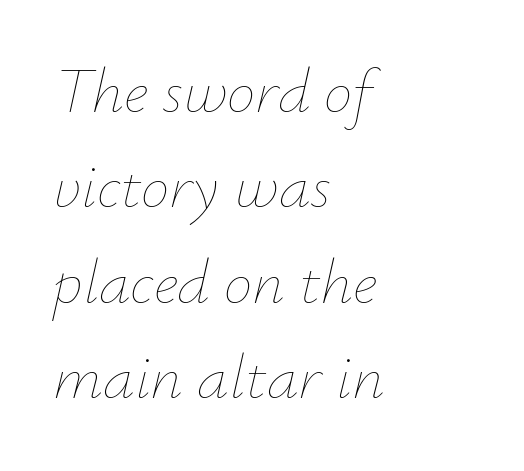
{"italic": "yes", "lean": "right", "slant_degrees": 12, "bold": "no", "weight": "thin", "width": "normal", "stroke_contrast": "low", "x_height": "small", "monospaced": "no", "underline": "no", "align": "left", "line_spacing": "normal", "line_spacing_ratio": 1.49, "letter_spacing": "normal", "letter_spacing_em": 0.0, "glyph_px": 64}
